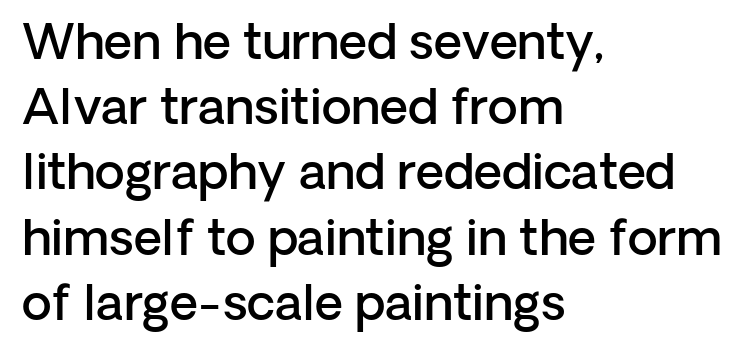
Q: Is the text bold? A: Semi-bold.
Q: Is the text italic (slanted)? A: No, it is upright.
Q: Is the typeface a serif or a sans-serif typeface? A: Sans-serif.
Q: Is the text underlined? A: No.
Q: How is the paragraph aligned? A: Left-aligned.
Q: Is the spacing between letters normal or unusually wide? A: Normal.
Q: Is the spacing between lines tight, normal or loose? A: Normal.
Q: Width (condensed, normal, or wide)? A: Normal.
Q: Stroke contrast? A: Low.
Q: x-height? A: Medium.
Q: Monospaced? A: No.
